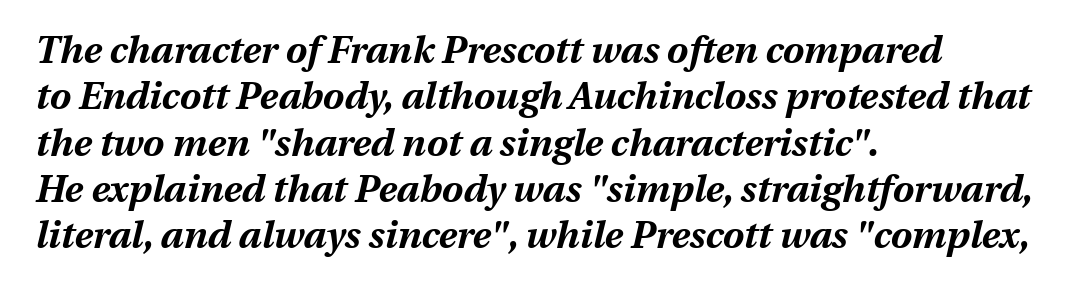
The image shows 38 px bold type, italic (leaning right); set left-aligned, line spacing 1.22x, normal letter spacing, not underlined; medium stroke contrast and a medium x-height.
